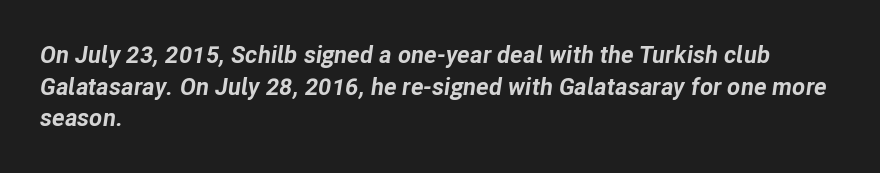
The image shows 24 px bold type, italic (leaning right); set left-aligned, normal line spacing (1.32x), normal letter spacing, not underlined.
